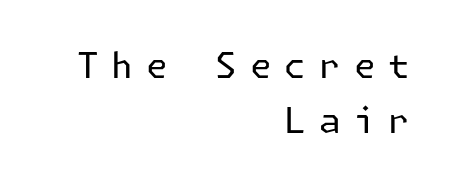
These lines sit exactly where default settings would place them. No feet cap the strokes, marking this as sans-serif type. These lines were composed using upright roman letters. Stroke mass is kept to a normal reading level or below.
